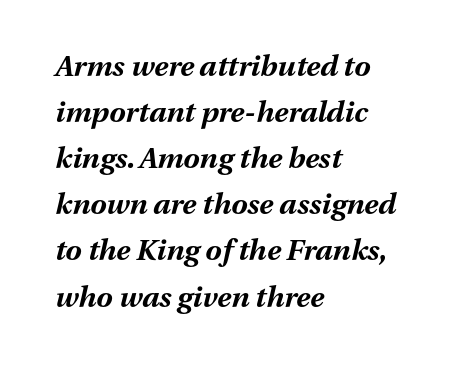
The image shows 29 px bold type, italic (leaning right); set left-aligned, normal line spacing (1.59x), normal letter spacing, not underlined; medium stroke contrast and a medium x-height.
